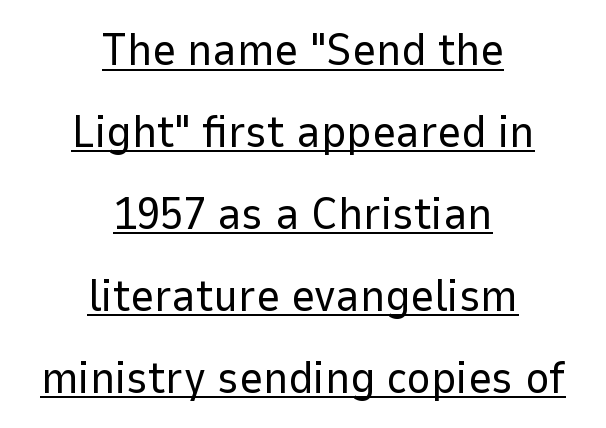
{"serif": "no", "italic": "no", "bold": "no", "weight": "regular", "width": "normal", "stroke_contrast": "low", "x_height": "medium", "monospaced": "no", "underline": "yes", "align": "center", "line_spacing_ratio": 1.78, "letter_spacing": "normal", "letter_spacing_em": 0.0, "glyph_px": 46}
